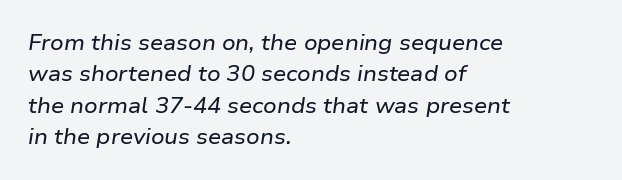
Q: Is the text italic (slanted)? A: Yes, it leans right by about 9 degrees.
Q: Is the text underlined? A: No.
Q: How is the paragraph aligned? A: Left-aligned.
Q: Is the spacing between letters normal or unusually wide? A: Normal.
Q: Is the spacing between lines tight, normal or loose? A: Normal.
